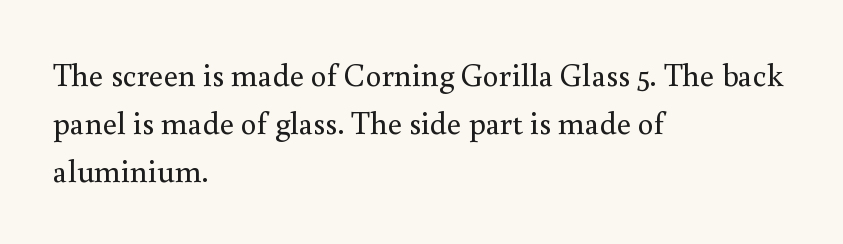
Short and long lines alike share a common starting point at left. The cut favours lightness, reaching ordinary text weight at its darkest. How would I describe the line gaps? Plain and ordinary. Do the letters lean? They stand straight. Spacing verdict: proportional, widths tailored to each character. The line texture is even and compact thanks to regular tracking.
